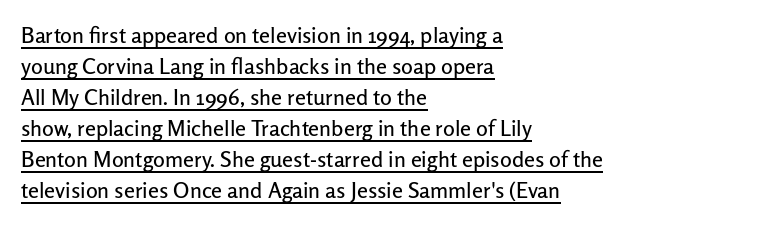
Q: Is the text italic (slanted)? A: No, it is upright.
Q: Is the text underlined? A: Yes.
Q: How is the paragraph aligned? A: Left-aligned.
Q: Is the spacing between letters normal or unusually wide? A: Normal.
Q: Is the spacing between lines tight, normal or loose? A: Normal.
